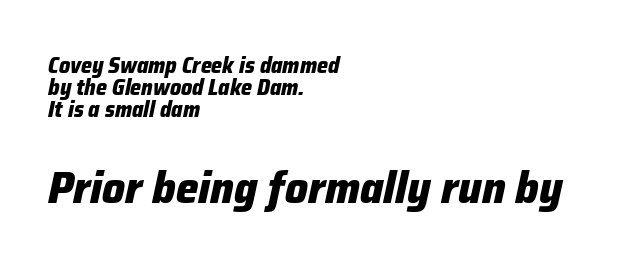
{"italic": "yes", "lean": "right", "slant_degrees": 12, "bold": "yes", "weight": "heavy", "width": "normal", "stroke_contrast": "low", "x_height": "medium", "monospaced": "no", "underline": "no", "align": "left", "line_spacing": "tight", "line_spacing_ratio": 1.01, "letter_spacing": "normal", "letter_spacing_em": 0.0, "larger_block": "second", "size_ratio": 2.05, "glyph_px": 45}
